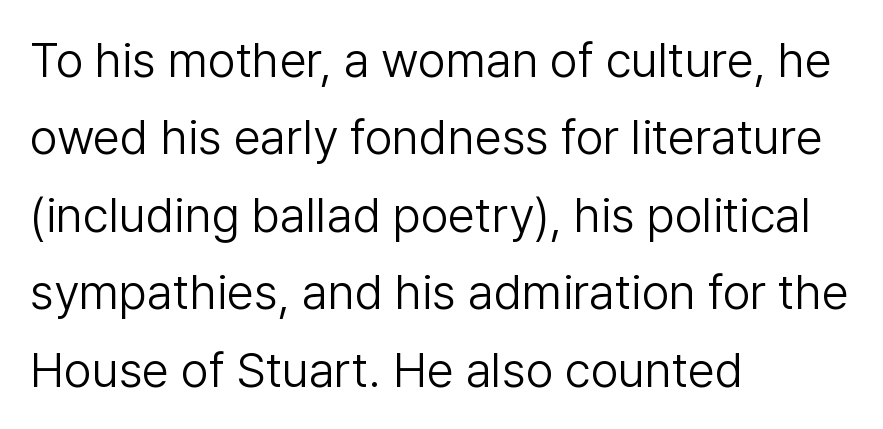
Nothing unusual about the tracking: characters are spaced as the font intends. Posture: straight, roman, zero tilt. Proportional: the letters do not fall into vertical columns. Observe the absence of serifs on each vertical stroke in this sample. The area under the type is left untouched.
